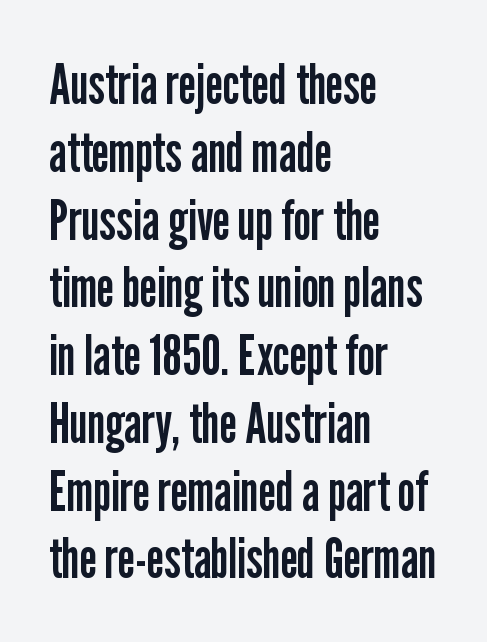
Ascenders rise straight up at ninety degrees. The letterforms sit shoulder to shoulder at normal distance. A bare baseline throughout the passage. The passage shown is typeset with a sans-serif family. Alignment: flush left. Compared with a typical body face, this is equally light or lighter still.
